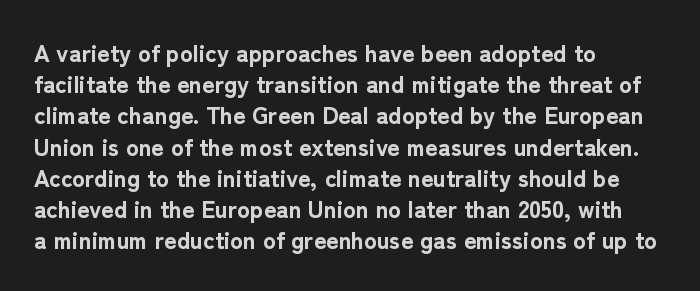
Every letter is thick-stroked: bold, no question. Line starts are locked; line ends wander. What's the leading like? Ordinary, nothing unusual. Glance below the letters and you will spot only blank space.
